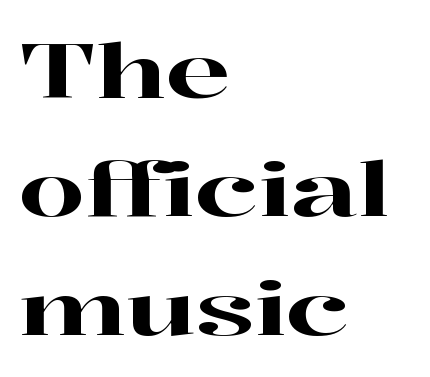
The image shows 75 px wide serif type, upright; set left-aligned, normal line spacing (1.58x), normal letter spacing, not underlined; high stroke contrast and a medium x-height.
